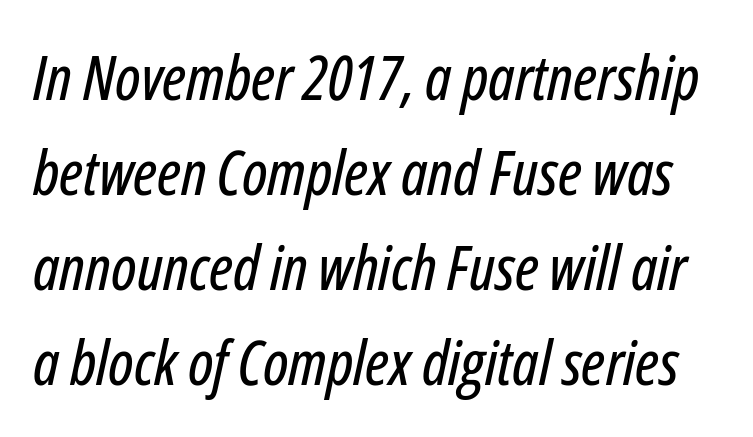
{"italic": "yes", "lean": "right", "slant_degrees": 12, "width": "condensed", "stroke_contrast": "low", "x_height": "medium", "monospaced": "no", "underline": "no", "line_spacing": "normal", "line_spacing_ratio": 1.53, "letter_spacing": "normal", "letter_spacing_em": 0.0, "glyph_px": 62}
